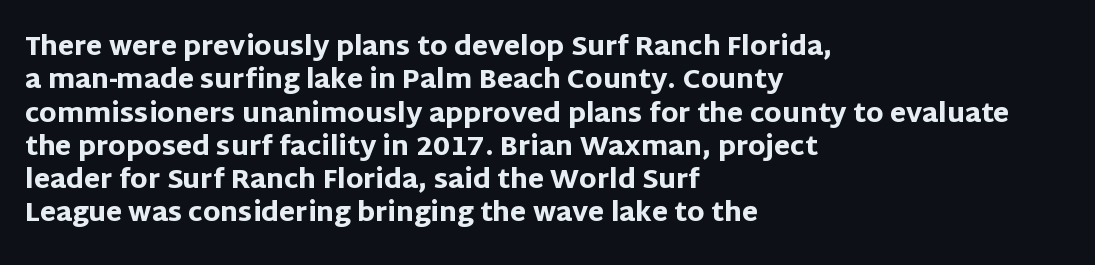
Q: Is the text bold? A: Yes.
Q: Is the text italic (slanted)? A: No, it is upright.
Q: Is the text underlined? A: No.
Q: How is the paragraph aligned? A: Left-aligned.
Q: Is the spacing between letters normal or unusually wide? A: Normal.
Q: Is the spacing between lines tight, normal or loose? A: Normal.
